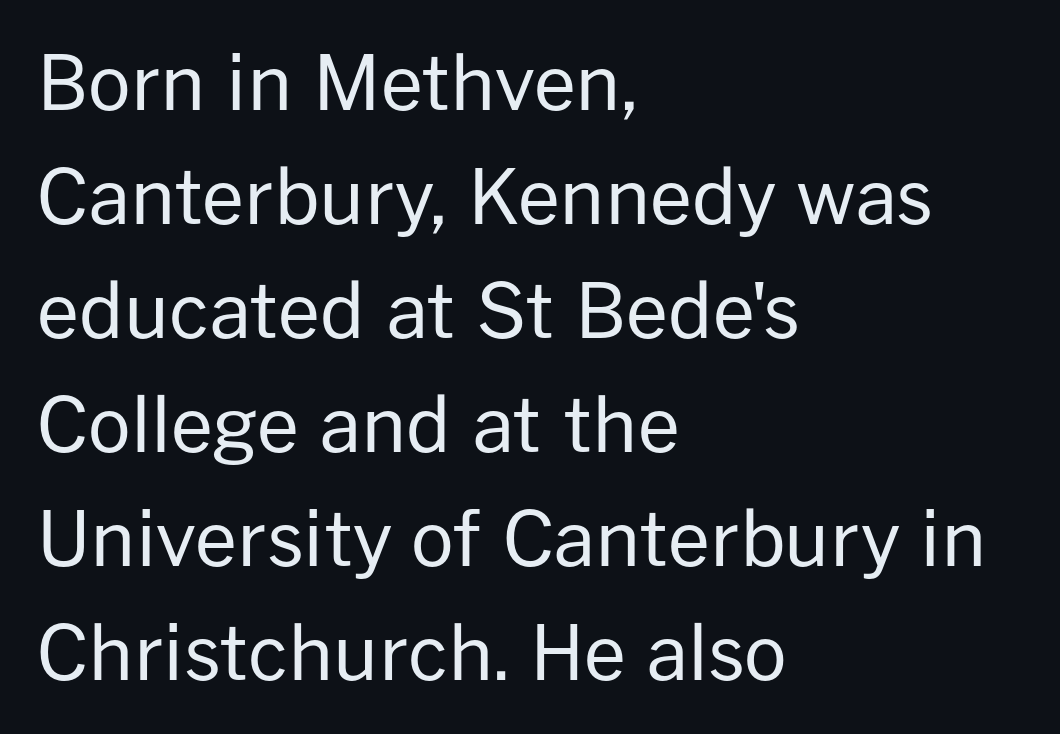
A typesetter would call this proportional, since set widths differ per character. You can tell from the bare stems that sans-serif type was used. Vertical spacing — default. Counters stay open thanks to moderate or lighter strokes.
